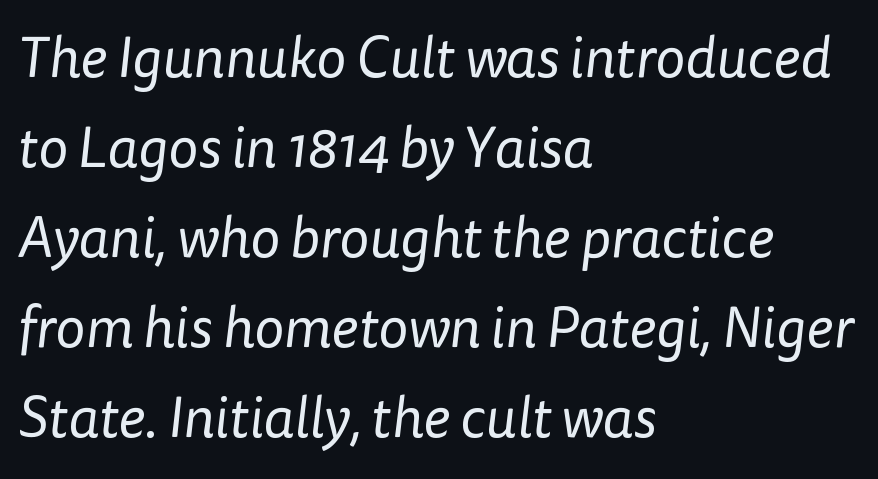
The image shows 57 px regular-weight sans-serif type; set left-aligned, normal line spacing (1.58x), normal letter spacing, not underlined; low stroke contrast and a medium x-height.
